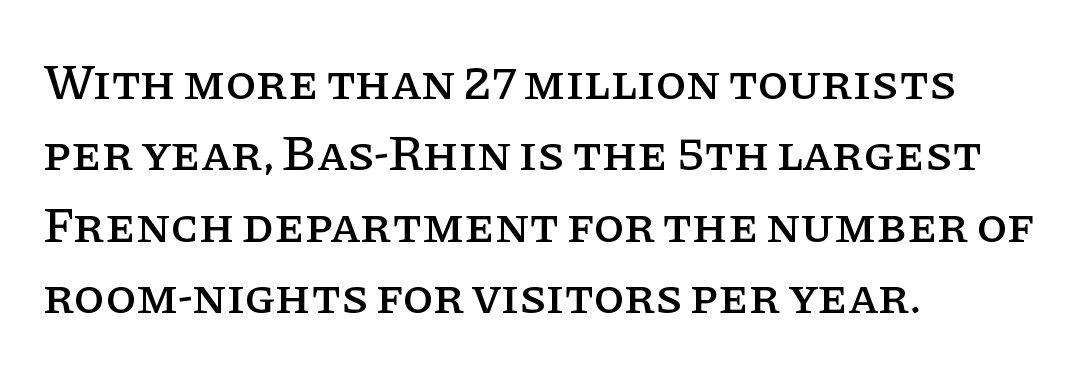
The image shows 50 px serif type, upright; set left-aligned, normal line spacing (1.43x), normal letter spacing, not underlined; low stroke contrast and a large x-height.
